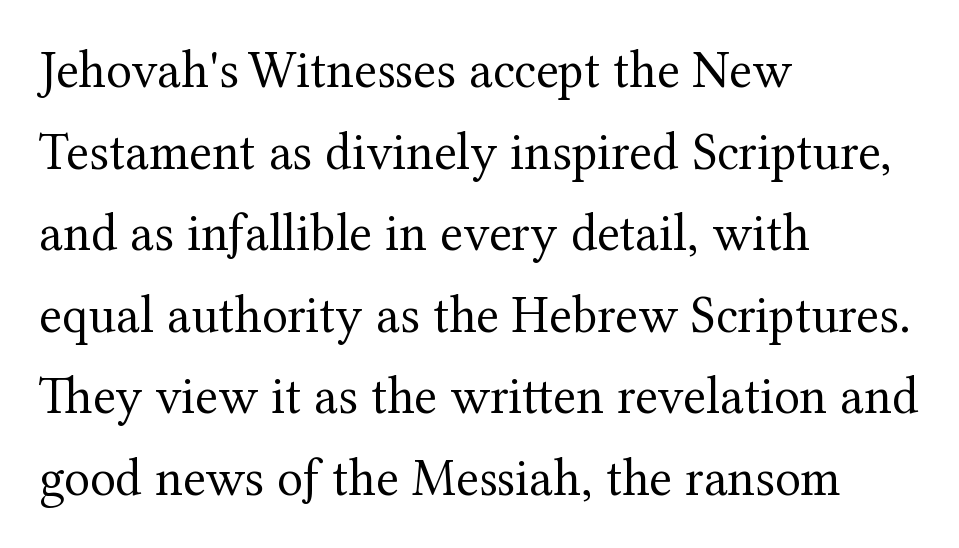
{"serif": "yes", "italic": "no", "bold": "no", "weight": "regular", "width": "normal", "stroke_contrast": "medium", "x_height": "medium", "monospaced": "no", "underline": "no", "align": "left", "line_spacing": "normal", "line_spacing_ratio": 1.54, "letter_spacing": "normal", "letter_spacing_em": 0.0, "glyph_px": 53}
